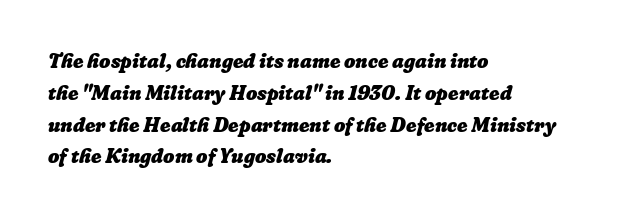
Students, this is bold: see how much ink each stroke carries. The letterforms sit shoulder to shoulder at normal distance. Does the copy run flush right? No — it runs flush left. Bare-footed words on every line.
